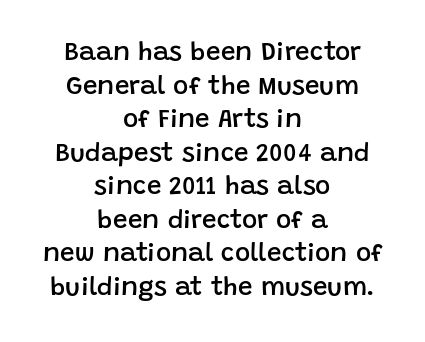
Q: Is the text bold? A: Semi-bold.
Q: Is the text italic (slanted)? A: No, it is upright.
Q: Is the text underlined? A: No.
Q: How is the paragraph aligned? A: Centered.
Q: Is the spacing between letters normal or unusually wide? A: Normal.
Q: Is the spacing between lines tight, normal or loose? A: Normal.
